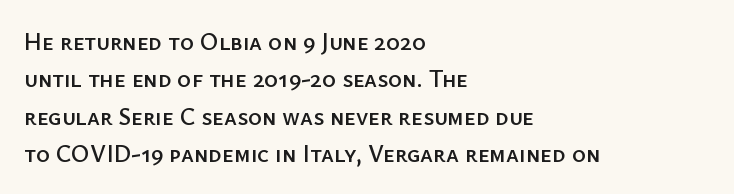
The image shows 24 px text type, upright; set left-aligned, normal line spacing (1.56x), normal letter spacing, not underlined.
